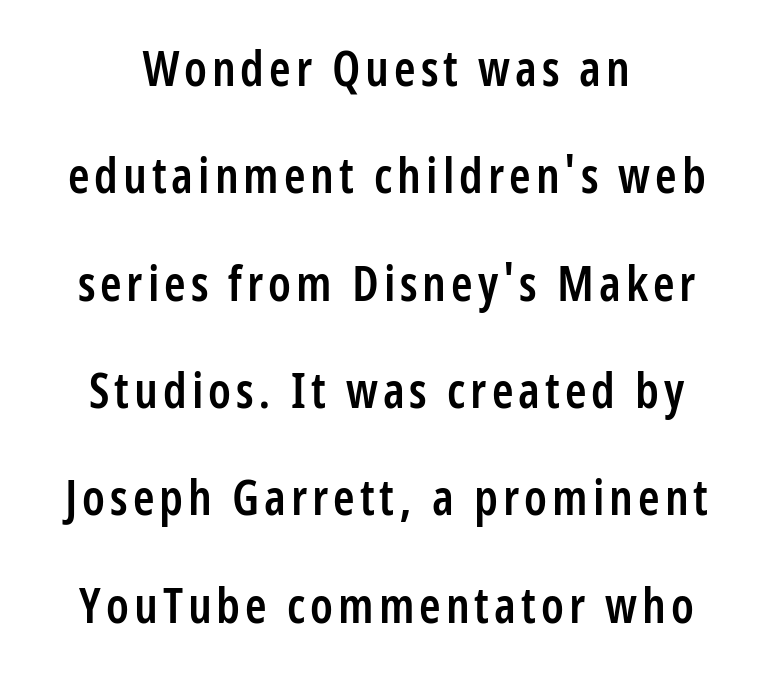
{"serif": "no", "italic": "no", "bold": "semi", "weight": "semibold", "width": "condensed", "stroke_contrast": "low", "x_height": "medium", "monospaced": "no", "underline": "no", "align": "center", "line_spacing": "loose", "line_spacing_ratio": 2.19, "glyph_px": 49}
